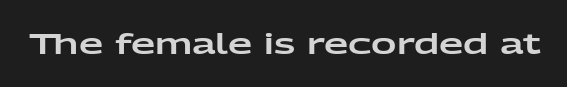
The gap between lines stays unmarked. The face used here is rendered with its standard letterfit. Looks like regular typesetting: each glyph gets only the width it needs. The font's upright variant was chosen for this text. Letterform terminals end flat and unadorned throughout the passage.
